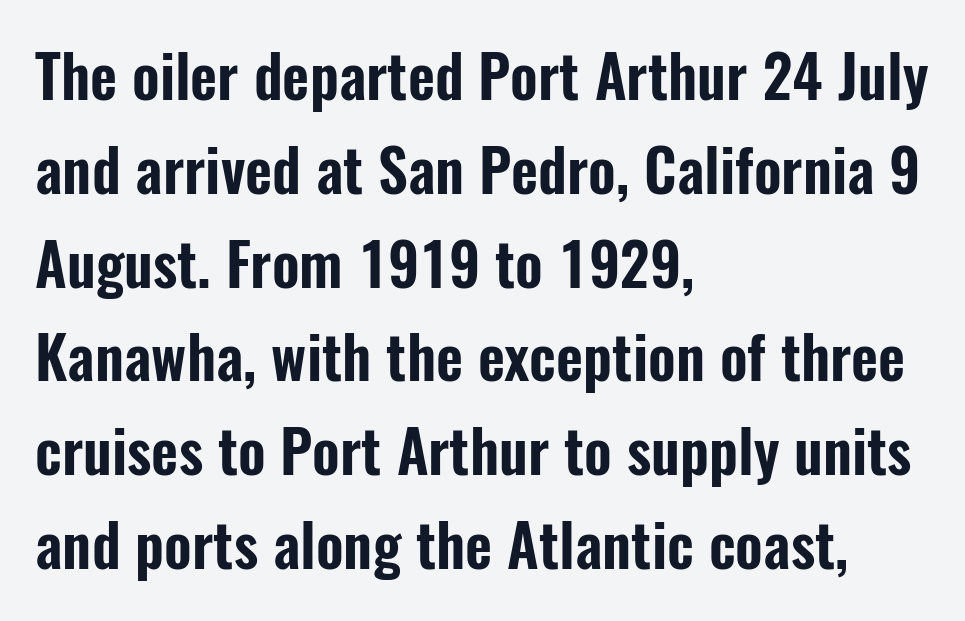
The image shows 59 px condensed sans-serif type, upright; set left-aligned, normal line spacing (1.59x), normal letter spacing, not underlined; low stroke contrast and a medium x-height.
